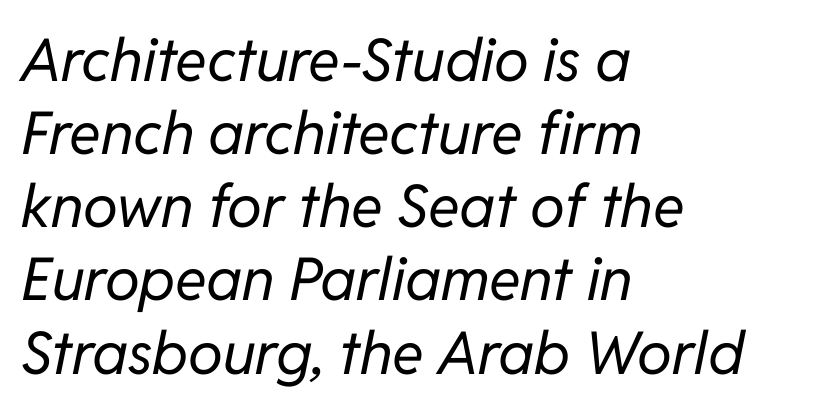
{"italic": "yes", "lean": "right", "slant_degrees": 11, "bold": "no", "weight": "regular", "width": "normal", "stroke_contrast": "low", "x_height": "medium", "monospaced": "no", "underline": "no", "align": "left", "line_spacing_ratio": 1.24, "letter_spacing": "normal", "letter_spacing_em": 0.0, "glyph_px": 59}
